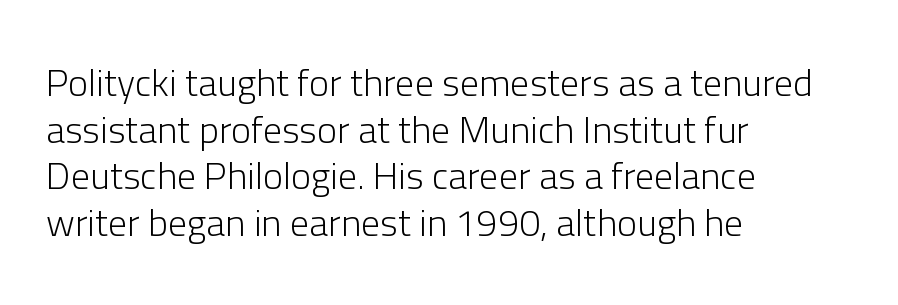
{"serif": "no", "italic": "no", "bold": "no", "weight": "light", "width": "normal", "stroke_contrast": "low", "x_height": "medium", "monospaced": "no", "underline": "no", "align": "left", "line_spacing_ratio": 1.23, "letter_spacing": "normal", "letter_spacing_em": 0.0, "glyph_px": 38}
